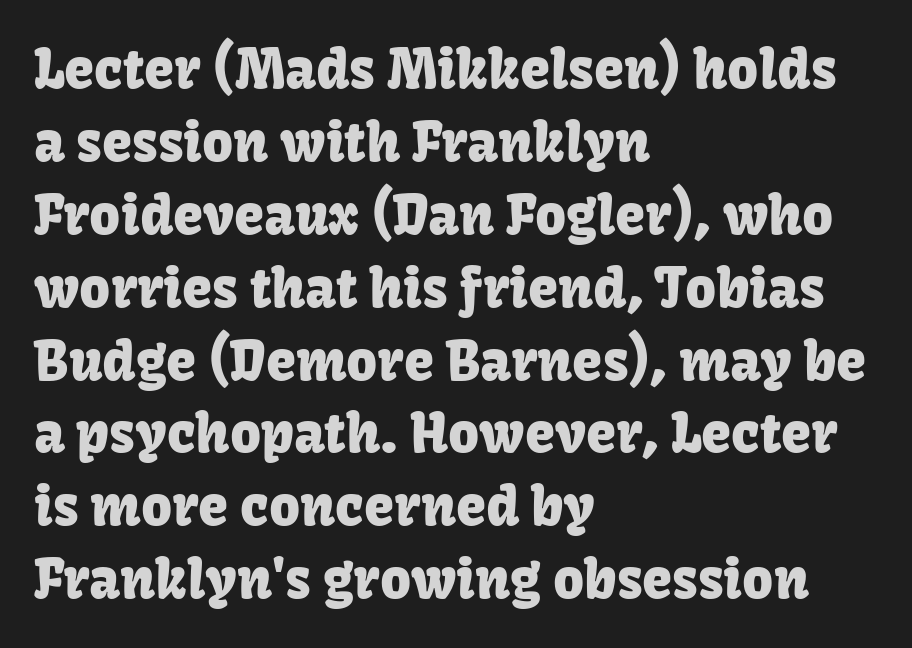
Q: Is the text italic (slanted)? A: No, it is upright.
Q: Is the typeface a serif or a sans-serif typeface? A: Sans-serif.
Q: Is the text underlined? A: No.
Q: How is the paragraph aligned? A: Left-aligned.
Q: Is the spacing between letters normal or unusually wide? A: Normal.
Q: Is the spacing between lines tight, normal or loose? A: Normal.
Q: Width (condensed, normal, or wide)? A: Normal.
Q: Stroke contrast? A: Low.
Q: x-height? A: Medium.
Q: Monospaced? A: No.
